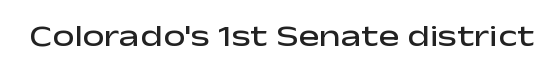
{"serif": "no", "italic": "no", "bold": "semi", "weight": "semibold", "width": "wide", "stroke_contrast": "low", "x_height": "medium", "monospaced": "no", "underline": "no", "letter_spacing": "normal", "letter_spacing_em": 0.0, "glyph_px": 31}
